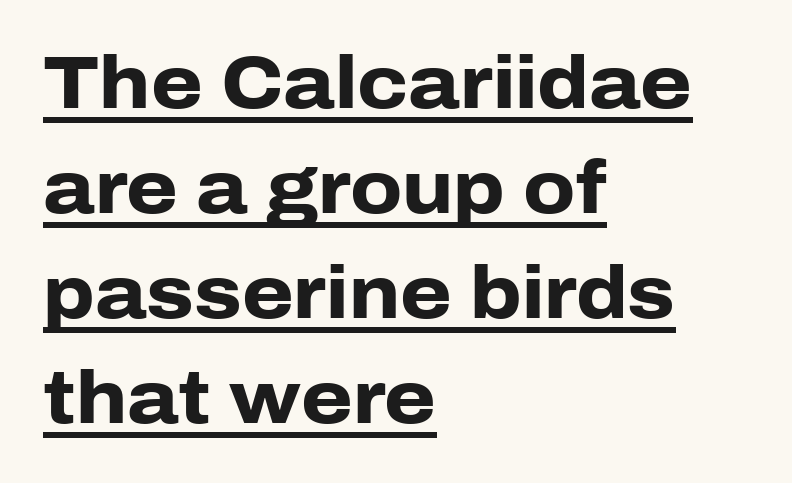
Q: Is the text bold? A: Yes.
Q: Is the text italic (slanted)? A: No, it is upright.
Q: Is the typeface a serif or a sans-serif typeface? A: Sans-serif.
Q: Is the text underlined? A: Yes.
Q: How is the paragraph aligned? A: Left-aligned.
Q: Is the spacing between letters normal or unusually wide? A: Normal.
Q: Is the spacing between lines tight, normal or loose? A: Normal.
Q: Width (condensed, normal, or wide)? A: Normal.
Q: Stroke contrast? A: Low.
Q: x-height? A: Medium.
Q: Monospaced? A: No.
